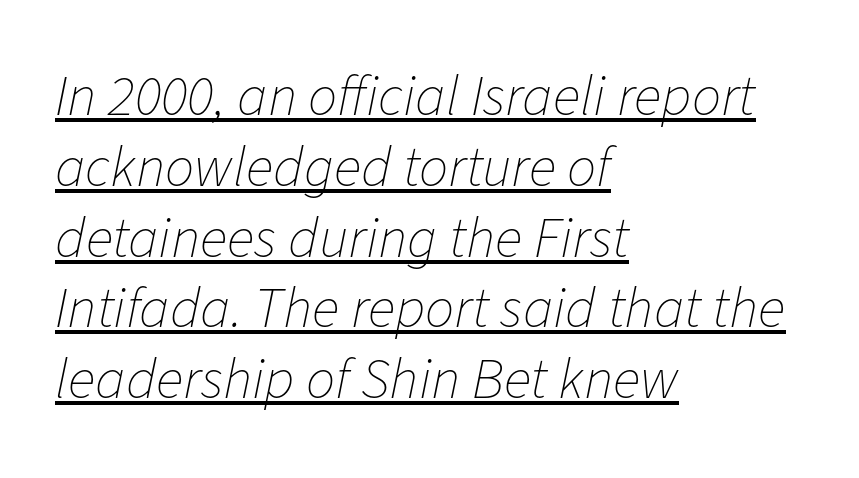
{"italic": "yes", "lean": "right", "slant_degrees": 11, "bold": "no", "weight": "thin", "width": "normal", "stroke_contrast": "low", "x_height": "medium", "monospaced": "no", "underline": "yes", "align": "left", "line_spacing_ratio": 1.22, "letter_spacing": "normal", "letter_spacing_em": 0.0, "glyph_px": 58}
